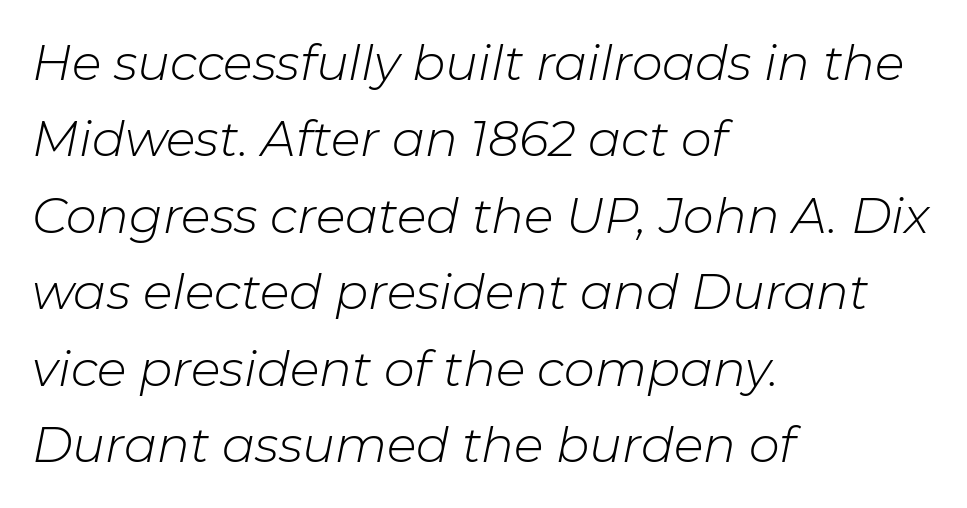
Q: Is the text bold? A: No.
Q: Is the text italic (slanted)? A: Yes, it leans right by about 11 degrees.
Q: Is the text underlined? A: No.
Q: How is the paragraph aligned? A: Left-aligned.
Q: Is the spacing between letters normal or unusually wide? A: Normal.
Q: Is the spacing between lines tight, normal or loose? A: Normal.
Q: Width (condensed, normal, or wide)? A: Normal.
Q: Stroke contrast? A: Low.
Q: x-height? A: Medium.
Q: Monospaced? A: No.
